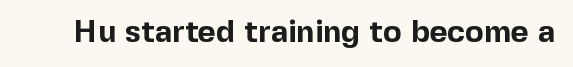
{"serif": "no", "italic": "no", "bold": "yes", "weight": "bold", "width": "normal", "x_height": "medium", "monospaced": "no", "underline": "no", "letter_spacing": "normal", "letter_spacing_em": 0.0, "glyph_px": 31}
